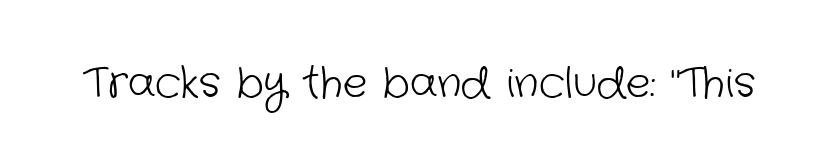
The image shows 41 px light sans-serif type; set normal letter spacing, not underlined; low stroke contrast and a medium x-height.
